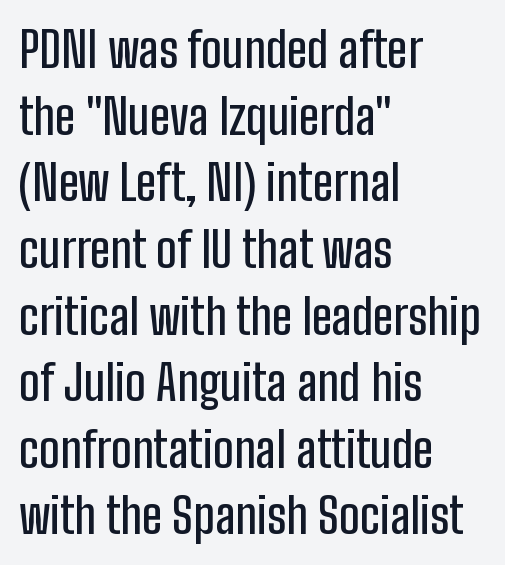
Q: Is the text italic (slanted)? A: No, it is upright.
Q: Is the typeface a serif or a sans-serif typeface? A: Sans-serif.
Q: Is the text underlined? A: No.
Q: How is the paragraph aligned? A: Left-aligned.
Q: Is the spacing between letters normal or unusually wide? A: Normal.
Q: Is the spacing between lines tight, normal or loose? A: Normal.
Q: Width (condensed, normal, or wide)? A: Condensed.
Q: Stroke contrast? A: Low.
Q: x-height? A: Medium.
Q: Monospaced? A: No.
